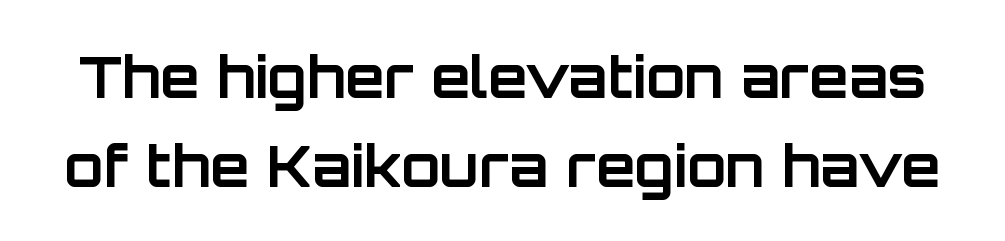
The image shows 57 px bold sans-serif type, upright; set normal line spacing (1.56x), normal letter spacing, not underlined; low stroke contrast and a large x-height.
